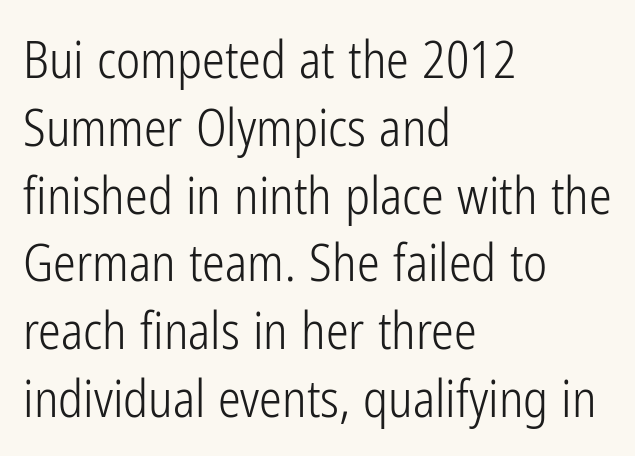
The image shows 51 px light, condensed sans-serif type, upright; set left-aligned, normal line spacing (1.33x), normal letter spacing, not underlined; low stroke contrast and a medium x-height.
